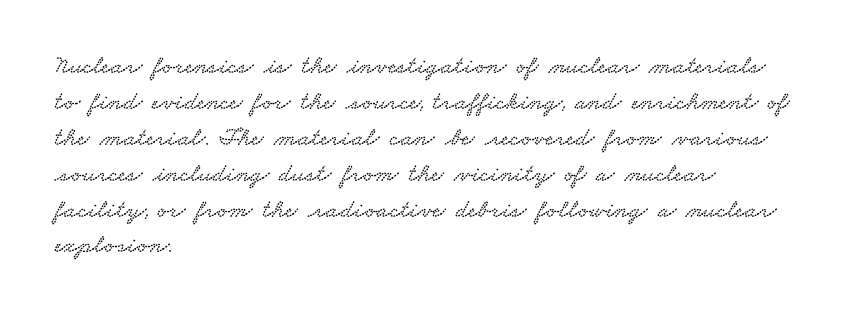
The image shows 26 px text type; set left-aligned, normal line spacing (1.38x), normal letter spacing, not underlined.
